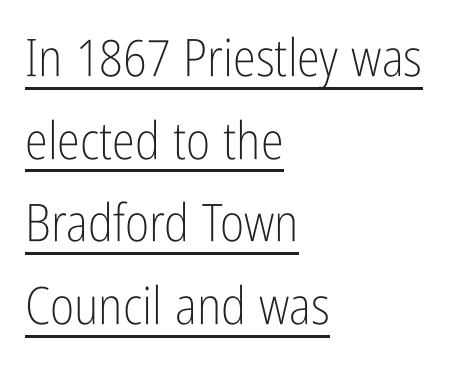
Q: Is the text bold? A: No.
Q: Is the text italic (slanted)? A: No, it is upright.
Q: Is the typeface a serif or a sans-serif typeface? A: Sans-serif.
Q: Is the text underlined? A: Yes.
Q: How is the paragraph aligned? A: Left-aligned.
Q: Is the spacing between letters normal or unusually wide? A: Normal.
Q: Is the spacing between lines tight, normal or loose? A: Normal.
Q: Width (condensed, normal, or wide)? A: Condensed.
Q: Stroke contrast? A: Low.
Q: x-height? A: Medium.
Q: Monospaced? A: No.
